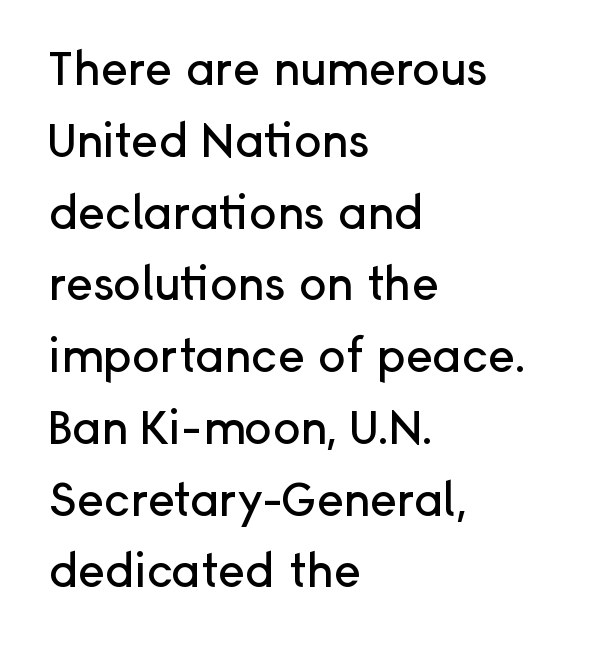
Q: Is the text italic (slanted)? A: No, it is upright.
Q: Is the typeface a serif or a sans-serif typeface? A: Sans-serif.
Q: Is the text underlined? A: No.
Q: How is the paragraph aligned? A: Left-aligned.
Q: Is the spacing between letters normal or unusually wide? A: Normal.
Q: Is the spacing between lines tight, normal or loose? A: Normal.
Q: Width (condensed, normal, or wide)? A: Normal.
Q: Stroke contrast? A: Low.
Q: x-height? A: Medium.
Q: Monospaced? A: No.
